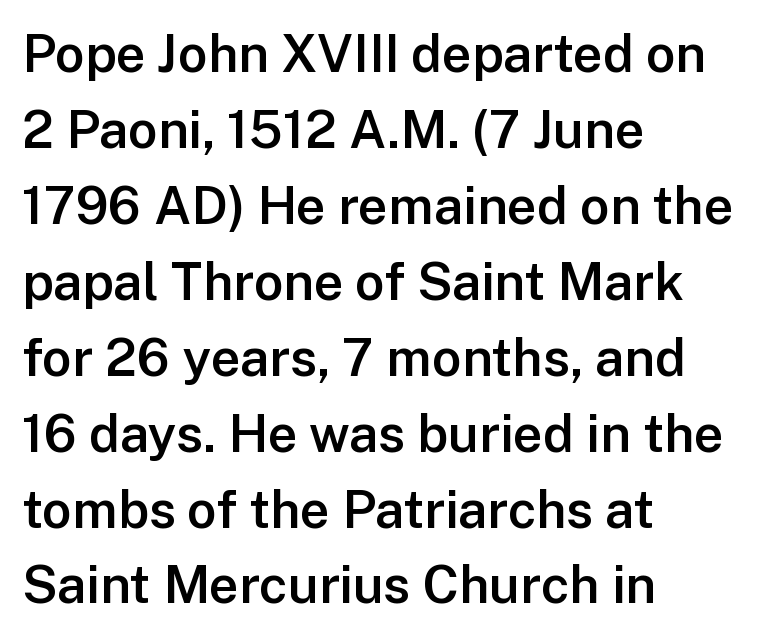
The letters advance in unequal steps, a hallmark of proportional type. Students, observe: this is what conventionally led text looks like. Posture: vertical. The text block is weighted toward the left margin, trailing off unevenly rightward.
